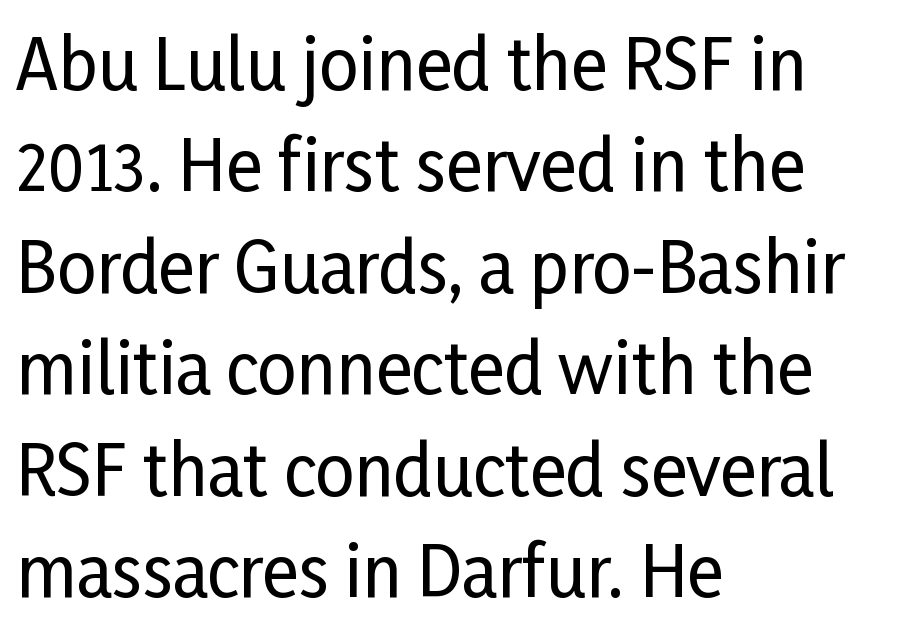
{"serif": "no", "italic": "no", "width": "condensed", "stroke_contrast": "low", "x_height": "medium", "monospaced": "no", "underline": "no", "align": "left", "line_spacing": "normal", "line_spacing_ratio": 1.47, "letter_spacing": "normal", "letter_spacing_em": 0.0, "glyph_px": 69}
